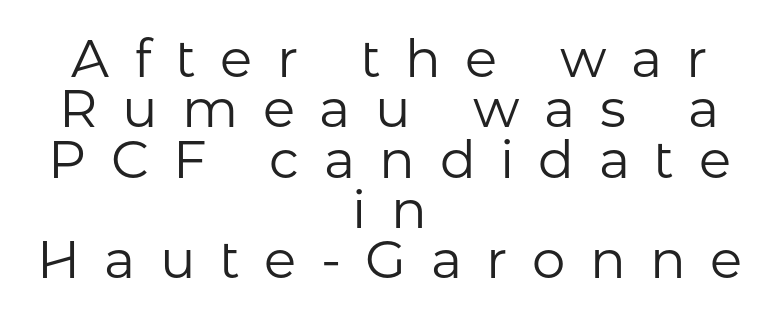
Character widths vary here, with narrow letters taking less room than wide ones. Tracking value appears strongly positive — letters spread wide. Type style note: lacks serifs. On a weight scale, this lands at 450 or below. Caption: multi-line text, centered on the measure.
